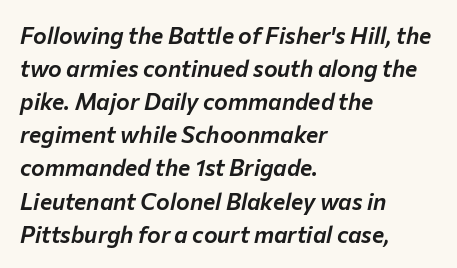
Slanted lettering throughout. The passage shown has conventional tracking throughout. The vertical gap from one line to the next is medium. No word sits above an underline. The typesetter chose a ragged-right arrangement here.
